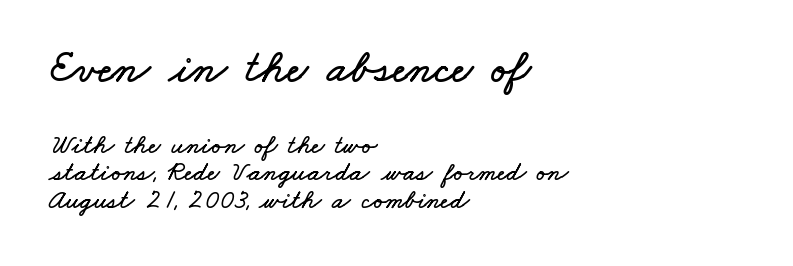
Check under the words: just untouched page. Compared with a centered layout, this one pins lines to the left instead. Students, observe: this is what under-led, compact text looks like. A typesetter would call this proportional, since set widths differ per character. The initial chunk of copy outweighs the following chunk in type size.
